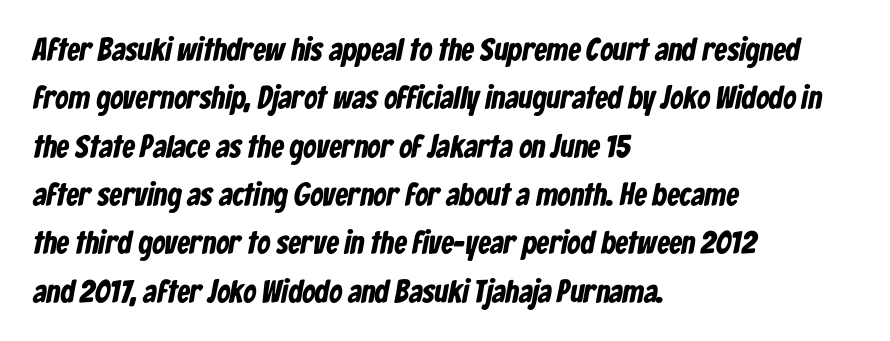
{"serif": "no", "bold": "yes", "weight": "bold", "width": "condensed", "stroke_contrast": "low", "x_height": "medium", "monospaced": "no", "underline": "no", "align": "left", "line_spacing": "normal", "line_spacing_ratio": 1.51, "letter_spacing": "normal", "letter_spacing_em": 0.0, "glyph_px": 32}
